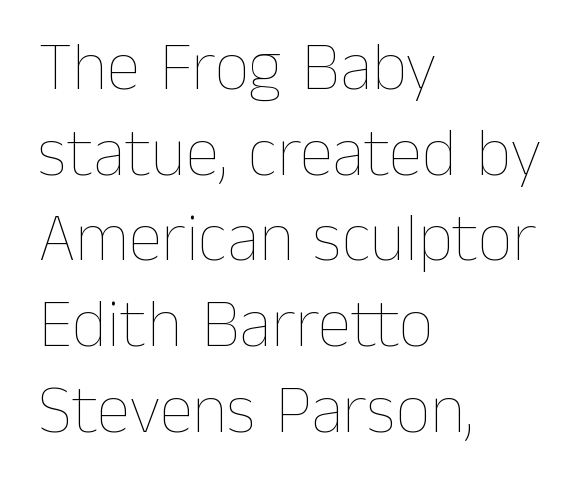
Q: Is the text bold? A: No.
Q: Is the text italic (slanted)? A: No, it is upright.
Q: Is the text underlined? A: No.
Q: How is the paragraph aligned? A: Left-aligned.
Q: Is the spacing between letters normal or unusually wide? A: Normal.
Q: Is the spacing between lines tight, normal or loose? A: Normal.
Q: Width (condensed, normal, or wide)? A: Normal.
Q: Stroke contrast? A: Low.
Q: x-height? A: Medium.
Q: Monospaced? A: No.
